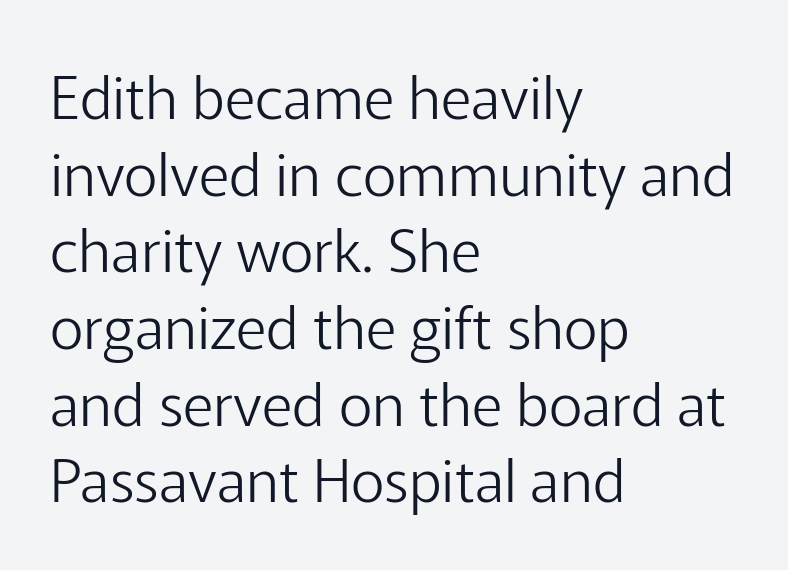
{"serif": "no", "italic": "no", "bold": "no", "weight": "light", "width": "normal", "stroke_contrast": "low", "x_height": "medium", "monospaced": "no", "underline": "no", "align": "left", "line_spacing": "normal", "line_spacing_ratio": 1.3, "letter_spacing": "normal", "letter_spacing_em": 0.0, "glyph_px": 59}
